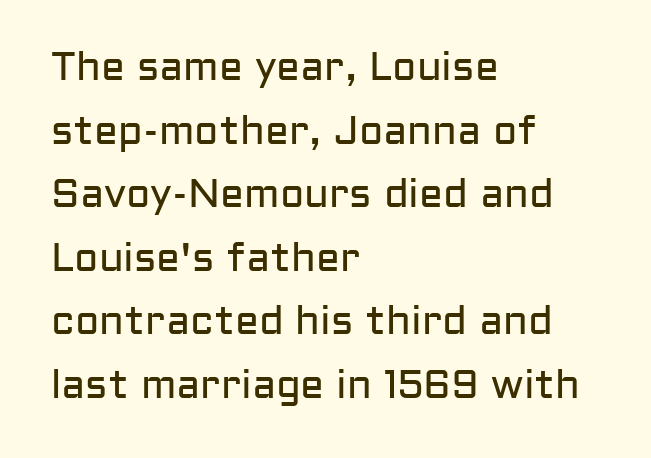
Q: Is the text bold? A: No.
Q: Is the text italic (slanted)? A: No, it is upright.
Q: Is the typeface a serif or a sans-serif typeface? A: Sans-serif.
Q: Is the text underlined? A: No.
Q: How is the paragraph aligned? A: Left-aligned.
Q: Is the spacing between letters normal or unusually wide? A: Normal.
Q: Is the spacing between lines tight, normal or loose? A: Normal.
Q: Width (condensed, normal, or wide)? A: Normal.
Q: Stroke contrast? A: Low.
Q: x-height? A: Medium.
Q: Monospaced? A: No.
